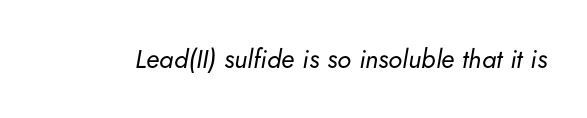
The face looks like a standard text weight, possibly lighter. The rendering applies a slant to the glyphs. Underlining? Definitely not there. Tracking here is standard; glyphs follow each other at the usual distance.
